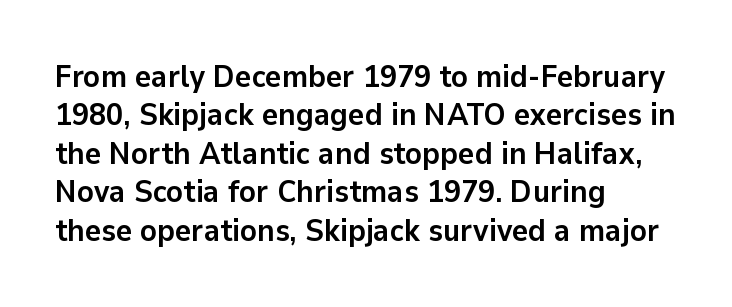
The strip under each line holds only bare page. Default kerning and tracking; the words read as compact shapes. Classification — sans serif. Does the lettering tilt? It doesn't — this is upright.
